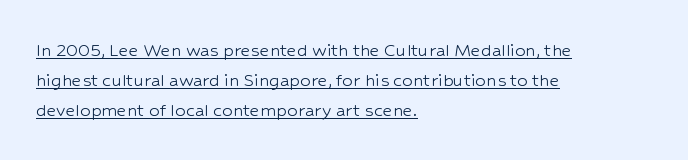
{"italic": "no", "bold": "no", "underline": "yes", "align": "left", "line_spacing": "normal", "line_spacing_ratio": 1.42, "letter_spacing": "normal", "letter_spacing_em": 0.0, "glyph_px": 21}
